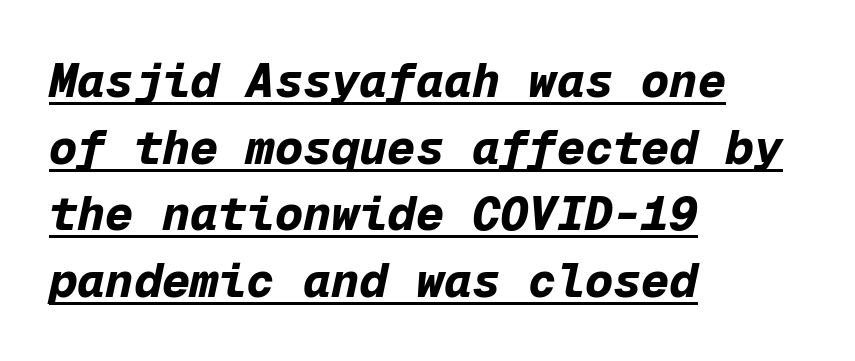
The image shows 47 px bold type, italic (leaning right), monospaced; set left-aligned, normal line spacing (1.42x), normal letter spacing, underlined; low stroke contrast and a medium x-height.
